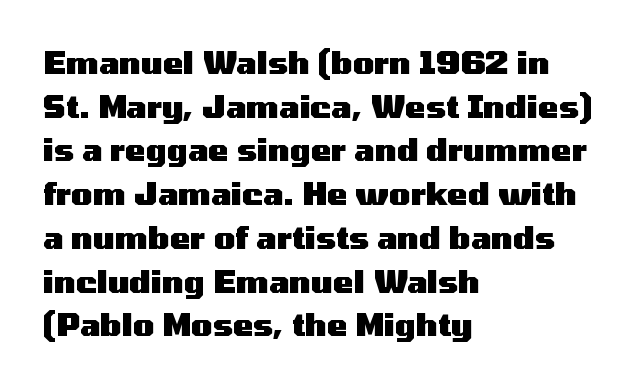
The image shows 31 px heavy, wide sans-serif type, upright; set left-aligned, normal line spacing (1.41x), normal letter spacing, not underlined; medium stroke contrast and a medium x-height.
